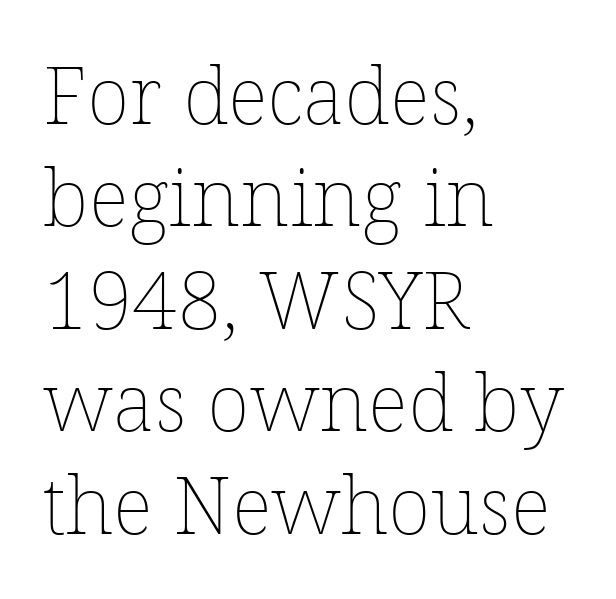
The image shows 80 px thin type, upright; set left-aligned, normal line spacing (1.28x), normal letter spacing, not underlined; low stroke contrast and a medium x-height.
